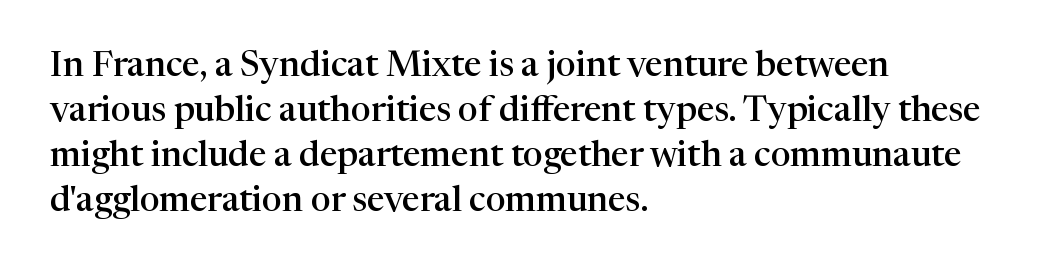
{"serif": "yes", "italic": "no", "bold": "semi", "weight": "semibold", "width": "normal", "stroke_contrast": "high", "x_height": "medium", "monospaced": "no", "underline": "no", "align": "left", "line_spacing": "normal", "line_spacing_ratio": 1.29, "letter_spacing": "normal", "letter_spacing_em": 0.0, "glyph_px": 35}
